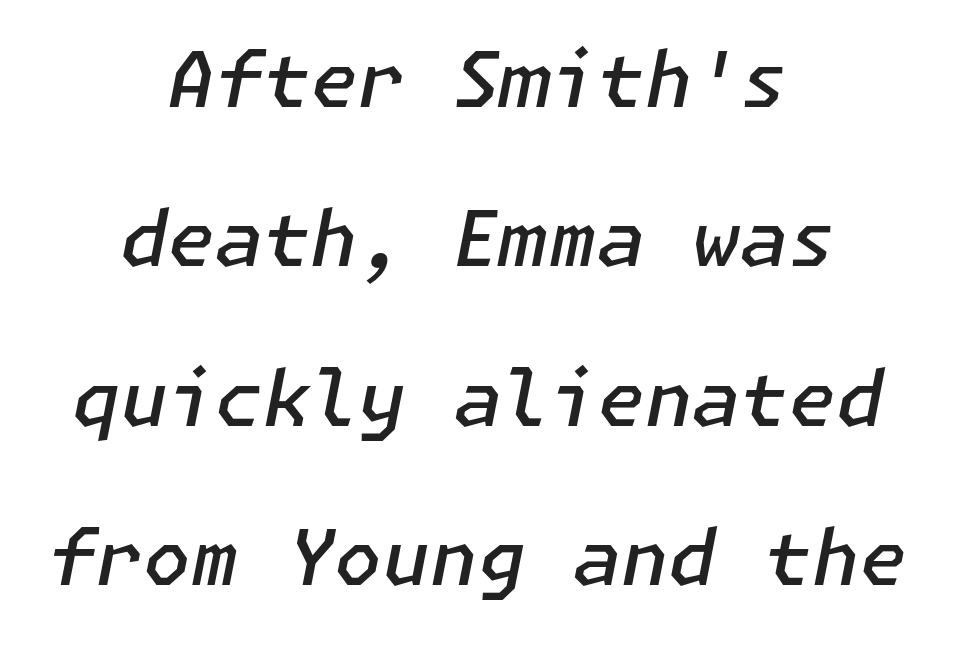
The image shows 77 px semibold type, italic (leaning right); set centered, loose line spacing (2.07x), normal letter spacing, not underlined; low stroke contrast and a medium x-height.
